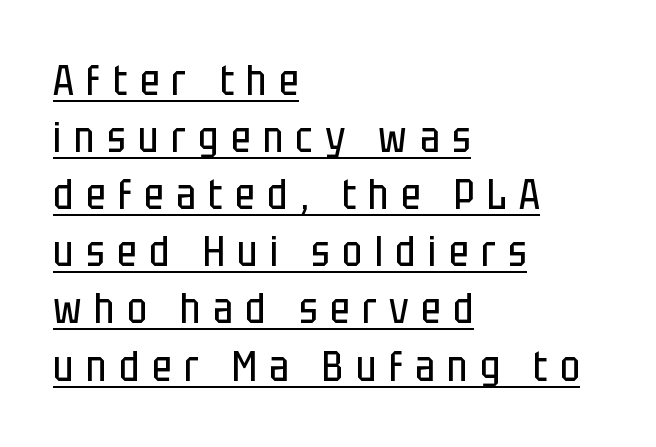
{"serif": "no", "italic": "no", "bold": "no", "weight": "regular", "width": "condensed", "stroke_contrast": "low", "x_height": "large", "monospaced": "no", "underline": "yes", "align": "left", "line_spacing": "normal", "line_spacing_ratio": 1.36, "letter_spacing": "wide", "letter_spacing_em": 0.3, "glyph_px": 42}
